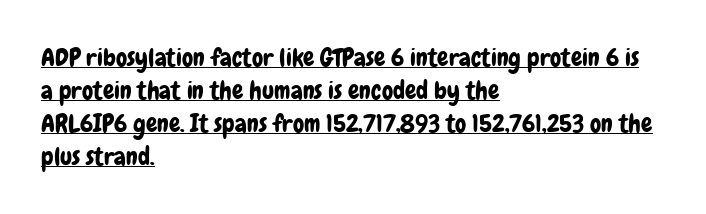
Q: Is the text italic (slanted)? A: No, it is upright.
Q: Is the text underlined? A: Yes.
Q: How is the paragraph aligned? A: Left-aligned.
Q: Is the spacing between letters normal or unusually wide? A: Normal.
Q: Is the spacing between lines tight, normal or loose? A: Normal.
